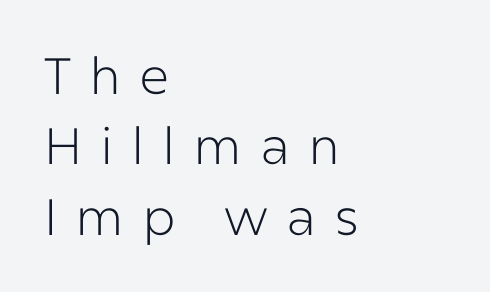
The image shows 51 px light sans-serif type, upright; set left-aligned, normal line spacing (1.38x), unusually wide letter spacing (+0.35 em), not underlined; low stroke contrast and a medium x-height.
